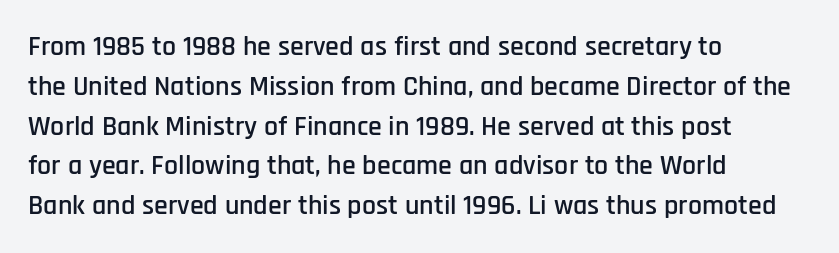
This rendering features lettering with no underline. Vertically, the passage feels balanced, rows spaced as you'd expect. I'd call this a sans setting — the letters go barefoot. Tracking here is standard; glyphs follow each other at the usual distance. Character widths vary here, with narrow letters taking less room than wide ones. Designer's note — italics off, roman on.
